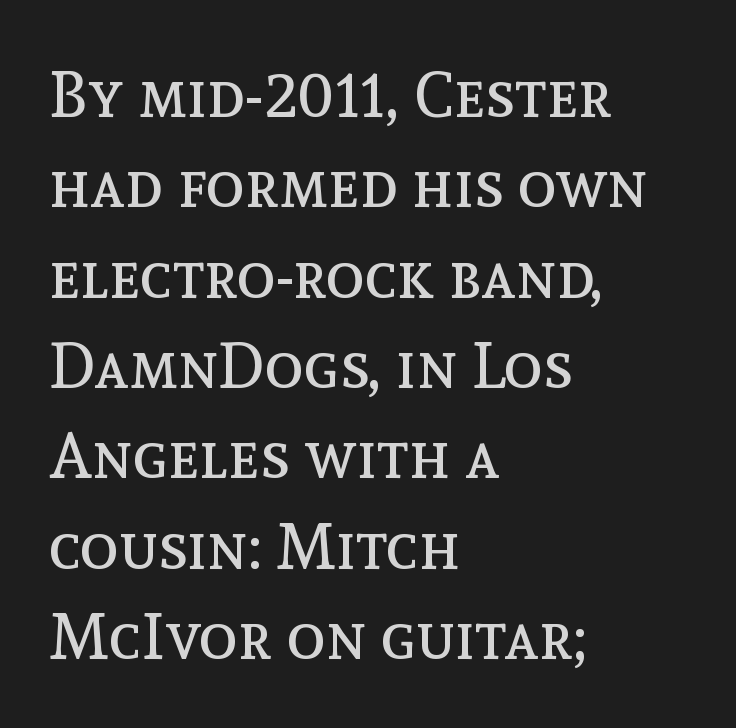
{"italic": "no", "bold": "no", "weight": "regular", "width": "normal", "x_height": "medium", "monospaced": "no", "underline": "no", "align": "left", "line_spacing": "normal", "line_spacing_ratio": 1.39, "letter_spacing": "normal", "letter_spacing_em": 0.0, "glyph_px": 65}
